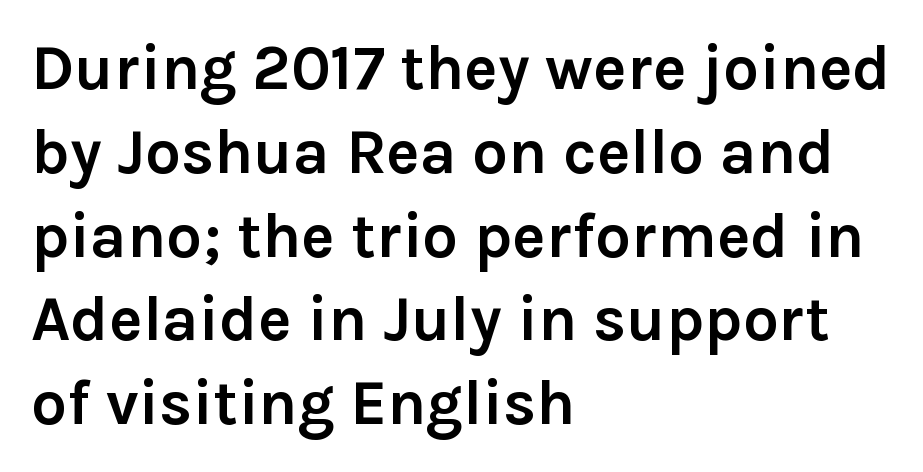
Q: Is the text bold? A: Yes.
Q: Is the text italic (slanted)? A: No, it is upright.
Q: Is the typeface a serif or a sans-serif typeface? A: Sans-serif.
Q: Is the text underlined? A: No.
Q: How is the paragraph aligned? A: Left-aligned.
Q: Is the spacing between letters normal or unusually wide? A: Normal.
Q: Is the spacing between lines tight, normal or loose? A: Normal.
Q: Width (condensed, normal, or wide)? A: Normal.
Q: Stroke contrast? A: Low.
Q: x-height? A: Medium.
Q: Monospaced? A: No.
